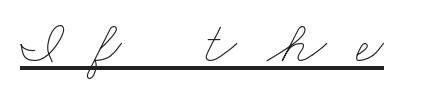
Short note: letters widely spaced. A continuous stroke trails under the words, as in a hyperlink. Character widths vary here, with narrow letters taking less room than wide ones. Think standard paragraph weight, or any step lighter than that.
